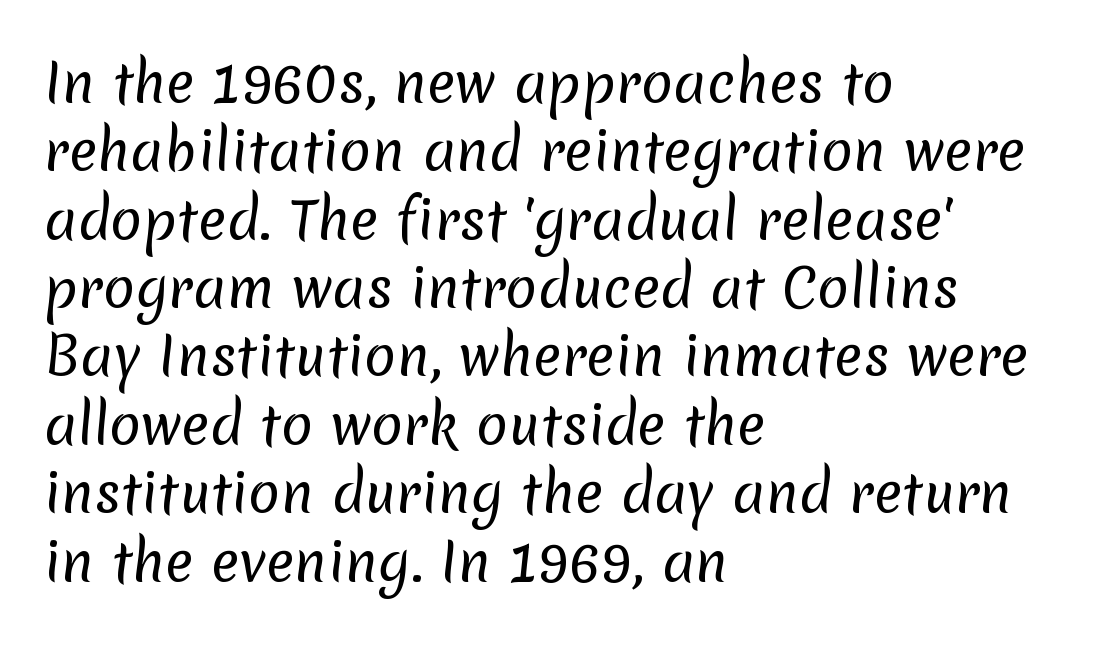
Line starts are locked; line ends wander. Default kerning and tracking; the words read as compact shapes. Weight: regular or lighter. Regarding leading, the lines here are spaced in the standard way.
